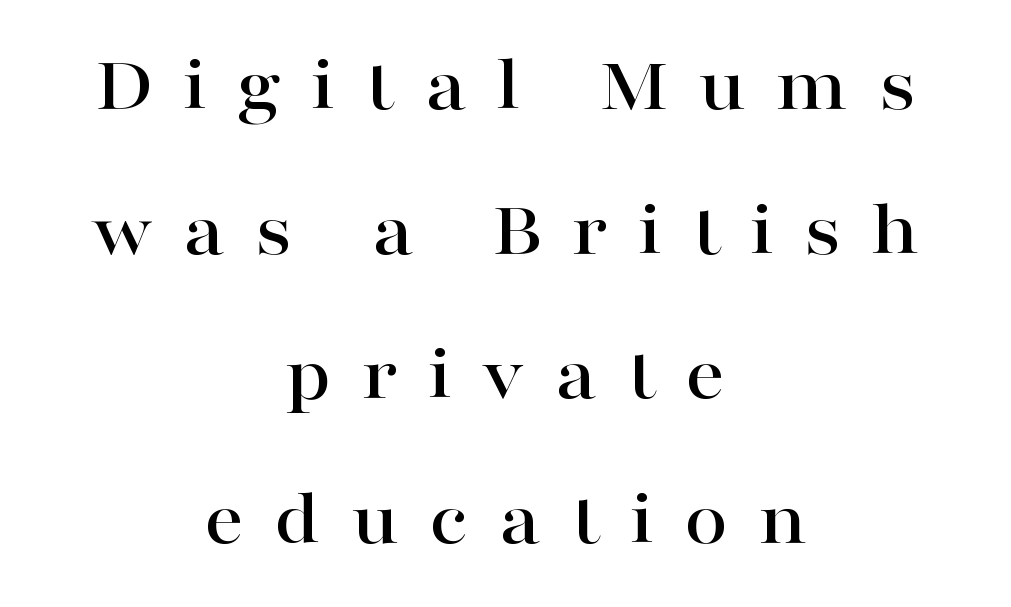
Q: Is the text italic (slanted)? A: No, it is upright.
Q: Is the typeface a serif or a sans-serif typeface? A: Serif.
Q: Is the text underlined? A: No.
Q: How is the paragraph aligned? A: Centered.
Q: Is the spacing between letters normal or unusually wide? A: Unusually wide.
Q: Width (condensed, normal, or wide)? A: Wide.
Q: Stroke contrast? A: High.
Q: x-height? A: Medium.
Q: Monospaced? A: No.
